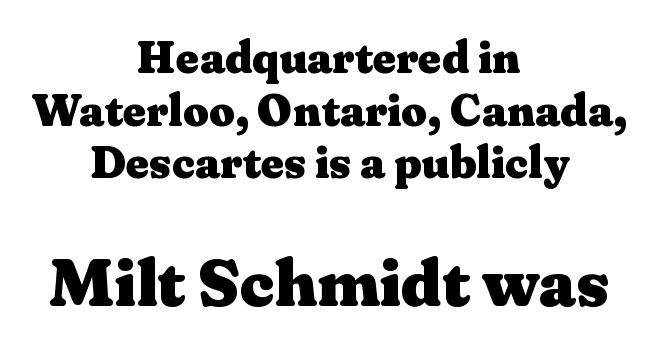
Q: Is the text bold? A: Yes.
Q: Is the text italic (slanted)? A: No, it is upright.
Q: Is the typeface a serif or a sans-serif typeface? A: Serif.
Q: Is the text underlined? A: No.
Q: How is the paragraph aligned? A: Centered.
Q: Is the spacing between letters normal or unusually wide? A: Normal.
Q: Which block of text is set in a larger size, the first (top) or the second (bottom)? A: The second (bottom) one.
Q: Width (condensed, normal, or wide)? A: Wide.
Q: Stroke contrast? A: Medium.
Q: x-height? A: Medium.
Q: Monospaced? A: No.
